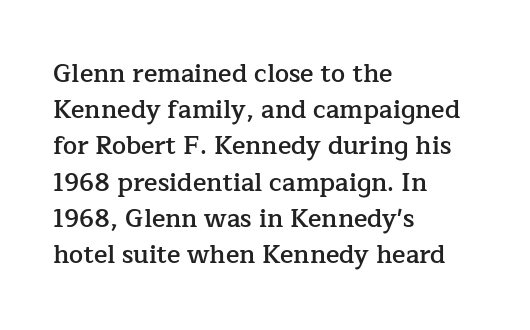
{"italic": "no", "bold": "semi", "underline": "no", "align": "left", "line_spacing": "normal", "line_spacing_ratio": 1.45, "letter_spacing": "normal", "letter_spacing_em": 0.0, "glyph_px": 25}
